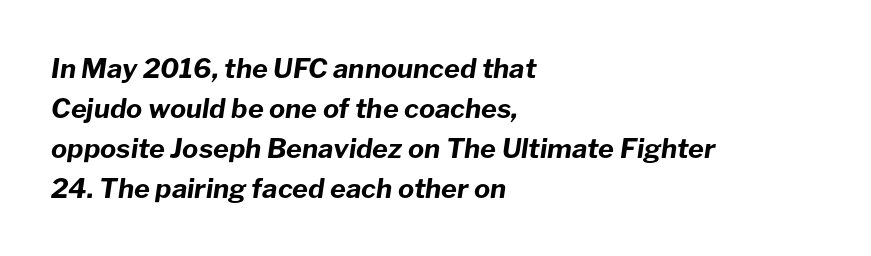
Line beginnings align vertically; line endings do not. This sample keeps an unexceptional amount of space between lines. Characters follow at the spacing the type designer built in. The strokes are fattened all the way to bold. Posture: slanted. The space beneath each line is pristine and unruled.
